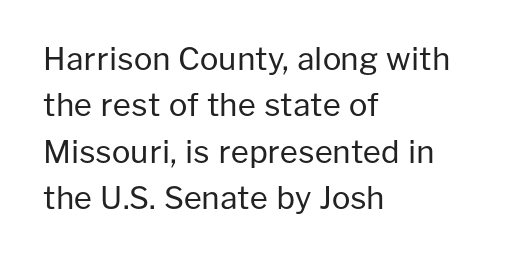
Q: Is the text bold? A: No.
Q: Is the text italic (slanted)? A: No, it is upright.
Q: Is the typeface a serif or a sans-serif typeface? A: Sans-serif.
Q: Is the text underlined? A: No.
Q: How is the paragraph aligned? A: Left-aligned.
Q: Is the spacing between letters normal or unusually wide? A: Normal.
Q: Is the spacing between lines tight, normal or loose? A: Normal.
Q: Width (condensed, normal, or wide)? A: Normal.
Q: Stroke contrast? A: Low.
Q: x-height? A: Medium.
Q: Monospaced? A: No.
